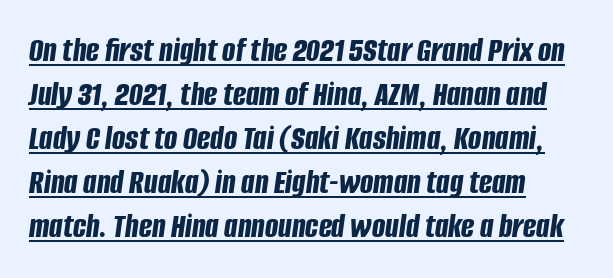
The rows are spaced the way most documents space them. The specimen reads as italic at a glance. The glyphs have the mass of a bold cut. Characters follow at the spacing the type designer built in.
